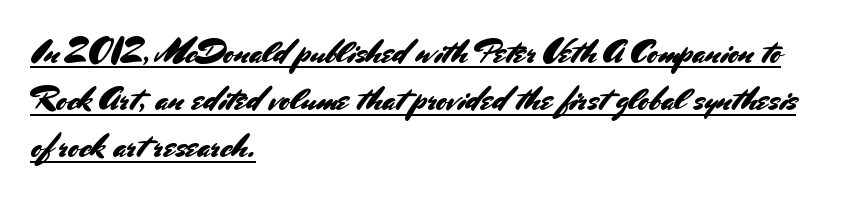
The image shows 33 px sans-serif type; set left-aligned, normal line spacing (1.43x), normal letter spacing, underlined; medium stroke contrast and a small x-height.
